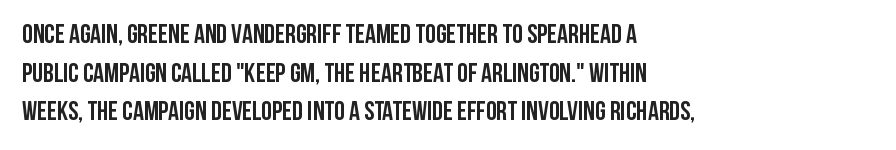
The glyphs are unaccompanied by any horizontal stroke below them. Alignment: flush left. Its strokes are broad and dark, the hallmark of bold type. Designer's note — italics off, roman on.
